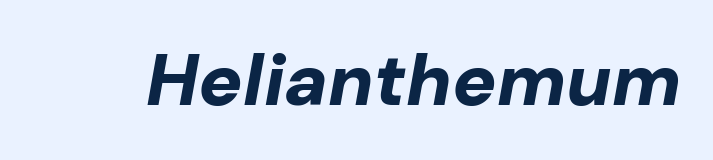
{"italic": "yes", "lean": "right", "slant_degrees": 10, "bold": "yes", "weight": "bold", "width": "normal", "stroke_contrast": "low", "x_height": "medium", "monospaced": "no", "underline": "no", "letter_spacing": "normal", "letter_spacing_em": 0.0, "glyph_px": 73}
